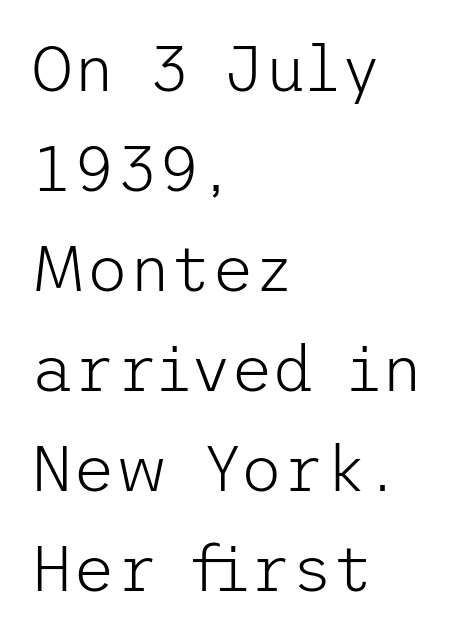
{"serif": "no", "italic": "no", "bold": "no", "weight": "light", "width": "normal", "stroke_contrast": "low", "x_height": "medium", "underline": "no", "align": "left", "line_spacing": "normal", "line_spacing_ratio": 1.54, "letter_spacing": "normal", "letter_spacing_em": 0.0, "glyph_px": 65}
